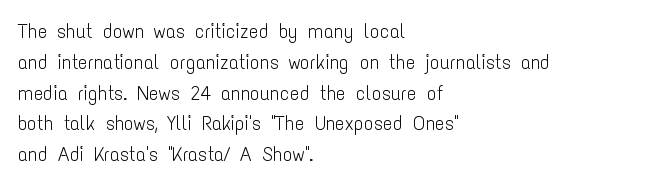
The image shows 20 px text type, upright; set left-aligned, normal line spacing (1.54x), normal letter spacing, not underlined.
